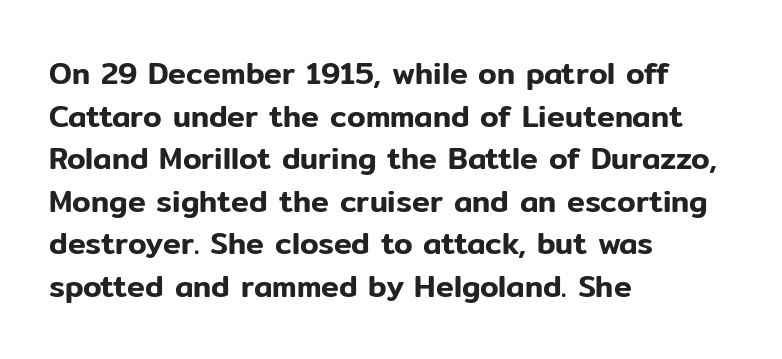
The image shows 30 px sans-serif type, upright; set left-aligned, normal line spacing (1.42x), normal letter spacing, not underlined; low stroke contrast and a medium x-height.
